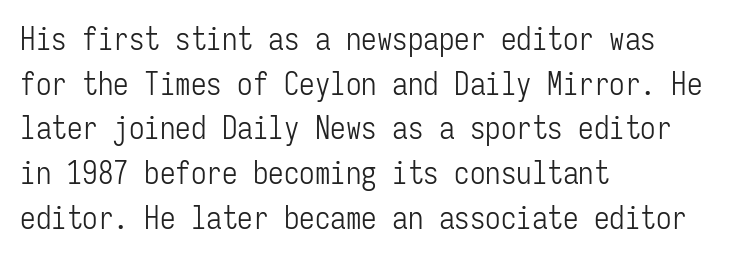
Q: Is the text bold? A: No.
Q: Is the text italic (slanted)? A: No, it is upright.
Q: Is the typeface a serif or a sans-serif typeface? A: Sans-serif.
Q: Is the text underlined? A: No.
Q: How is the paragraph aligned? A: Left-aligned.
Q: Is the spacing between letters normal or unusually wide? A: Normal.
Q: Is the spacing between lines tight, normal or loose? A: Normal.
Q: Width (condensed, normal, or wide)? A: Condensed.
Q: Stroke contrast? A: Low.
Q: x-height? A: Medium.
Q: Monospaced? A: Yes.
